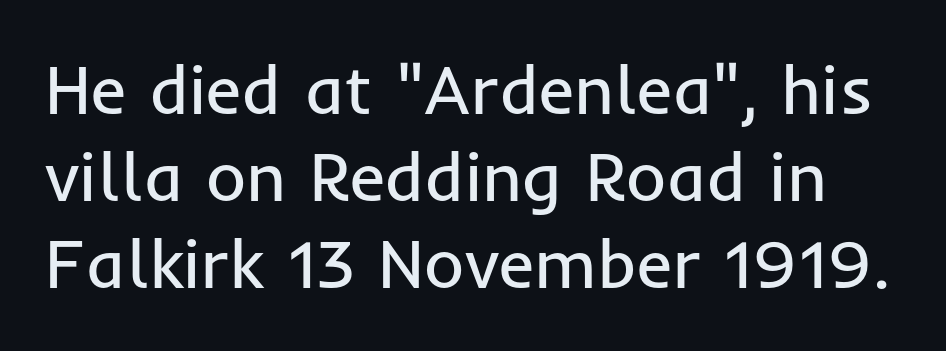
Q: Is the text bold? A: No.
Q: Is the text italic (slanted)? A: No, it is upright.
Q: Is the typeface a serif or a sans-serif typeface? A: Sans-serif.
Q: Is the text underlined? A: No.
Q: Is the spacing between letters normal or unusually wide? A: Normal.
Q: Is the spacing between lines tight, normal or loose? A: Normal.
Q: Width (condensed, normal, or wide)? A: Normal.
Q: Stroke contrast? A: Low.
Q: x-height? A: Medium.
Q: Monospaced? A: No.
